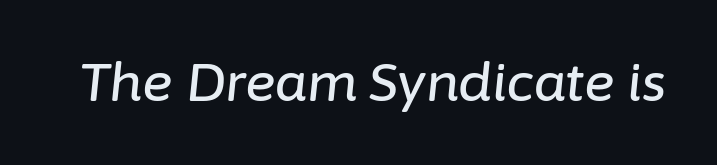
{"italic": "yes", "lean": "right", "slant_degrees": 6, "width": "normal", "stroke_contrast": "low", "x_height": "medium", "monospaced": "no", "underline": "no", "letter_spacing": "normal", "letter_spacing_em": 0.0, "glyph_px": 52}
